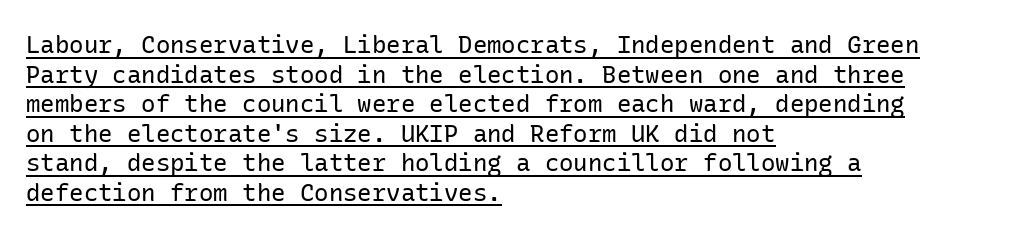
{"italic": "no", "bold": "no", "underline": "yes", "align": "left", "line_spacing_ratio": 1.23, "letter_spacing": "normal", "letter_spacing_em": 0.0, "glyph_px": 24}
